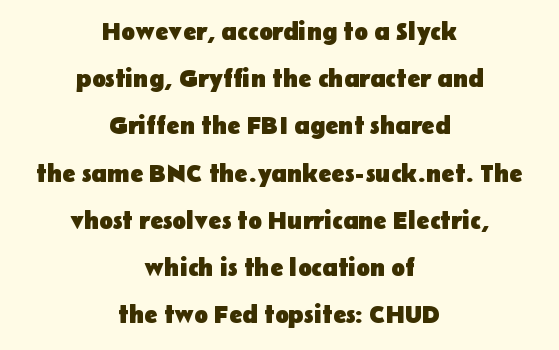
The image shows 25 px bold type, upright; set centered, line spacing 1.89x, normal letter spacing, not underlined.
